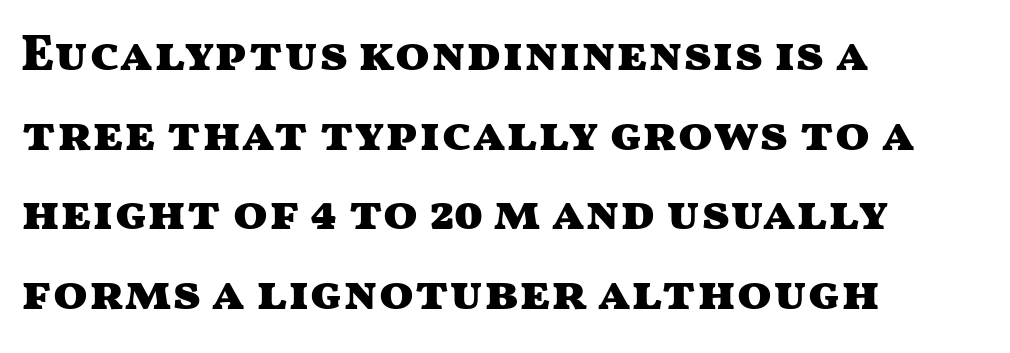
{"serif": "no", "italic": "no", "bold": "yes", "weight": "heavy", "width": "wide", "stroke_contrast": "medium", "x_height": "medium", "monospaced": "no", "underline": "no", "align": "left", "line_spacing": "normal", "line_spacing_ratio": 1.56, "letter_spacing": "normal", "letter_spacing_em": 0.0, "glyph_px": 51}
